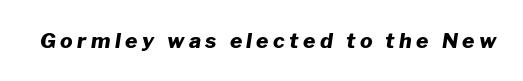
Substantial extra tracking has been applied to these lines. The space beneath each line is pristine and unruled. Designer's note — italics engaged. The font is running at its bold setting.
